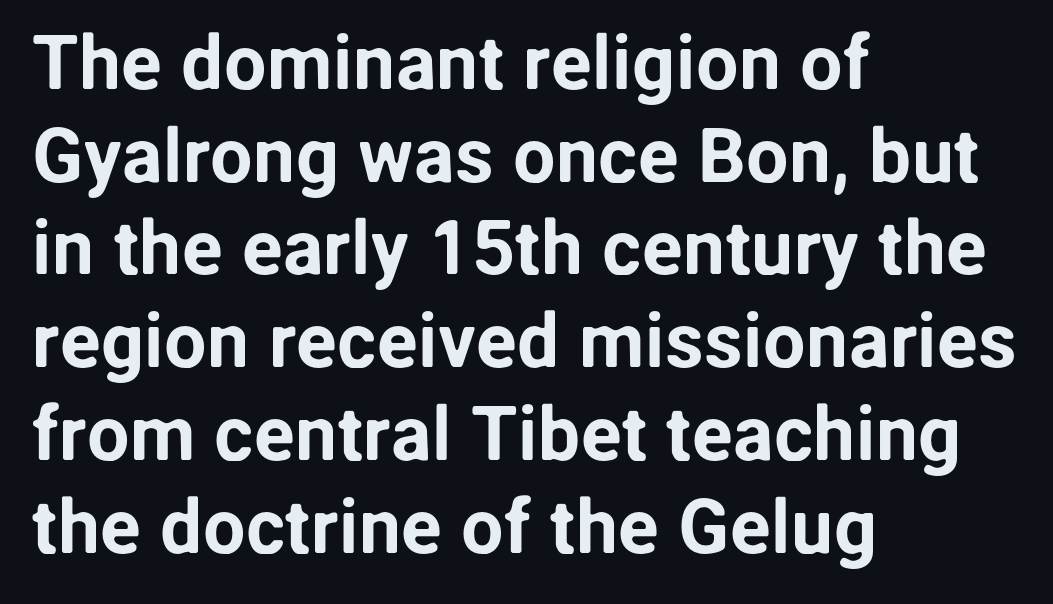
Layout note: lines flush left. The passage shown is typed in a proportional face where columns would drift. Honestly, the letter spacing is just normal — you wouldn't notice it. Ascenders rise straight up at ninety degrees. Bare-footed words on every line. The glyphs in this specimen are sans serif.
